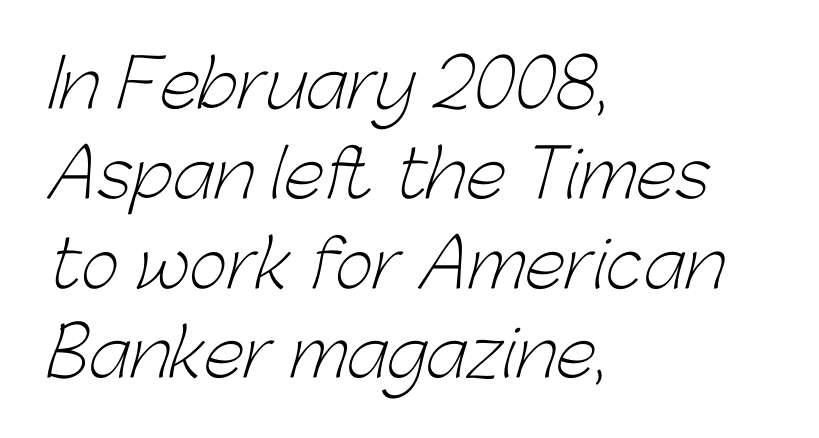
The image shows 66 px light sans-serif type; set left-aligned, normal line spacing (1.36x), normal letter spacing, not underlined; low stroke contrast and a medium x-height.
